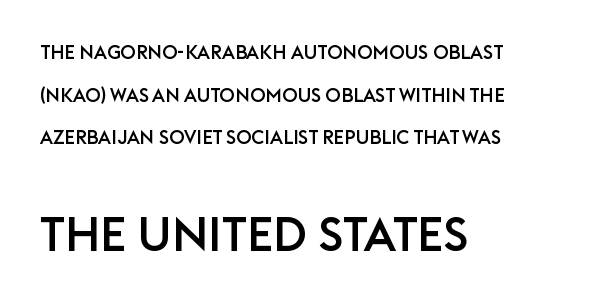
Inter-character spacing is left at the font's built-in metrics. The lines are spread far apart with generous leading. Plain, unruled lines of type. Nope, no serifs anywhere on these letters. Do the characters align in a grid? No, the font is proportional. Visually the block forms a straight wall on the left and a jagged coastline on the right.
